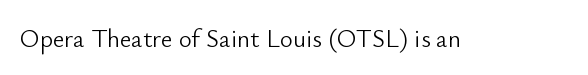
{"italic": "no", "bold": "no", "underline": "no", "letter_spacing": "normal", "letter_spacing_em": 0.0, "glyph_px": 25}
